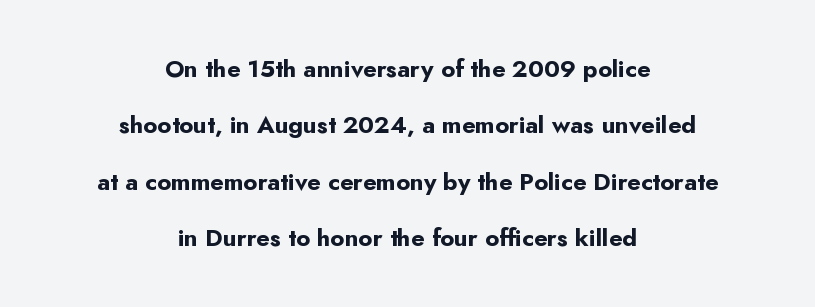
The image shows 24 px bold type, upright; set centered, loose line spacing (2.35x), normal letter spacing, not underlined.
